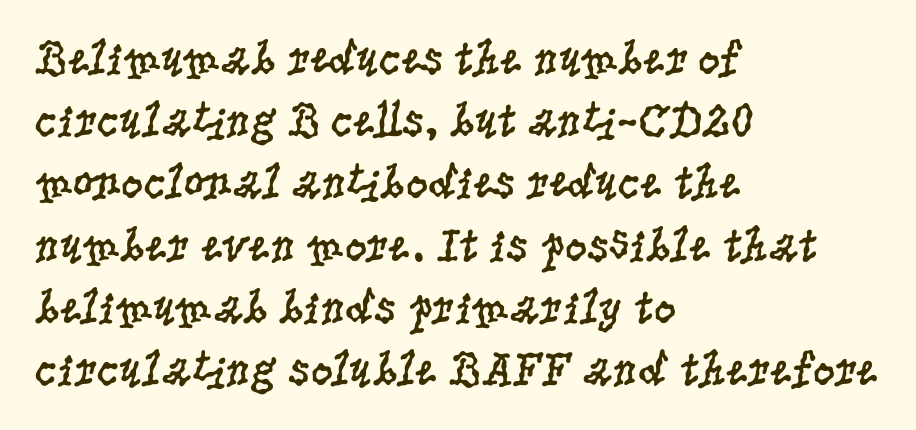
The image shows 49 px regular-weight, condensed serif type; set left-aligned, normal line spacing (1.27x), normal letter spacing, not underlined; low stroke contrast and a large x-height.
